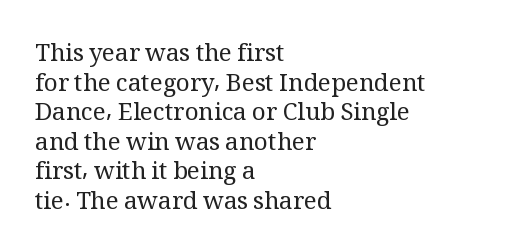
{"italic": "no", "bold": "no", "underline": "no", "align": "left", "line_spacing_ratio": 1.23, "letter_spacing": "normal", "letter_spacing_em": 0.0, "glyph_px": 24}
